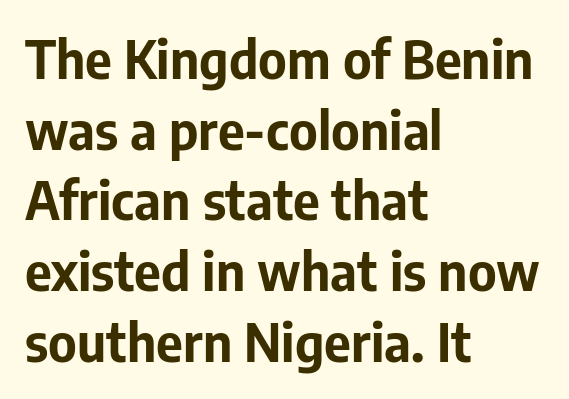
{"serif": "no", "italic": "no", "bold": "yes", "weight": "bold", "width": "normal", "stroke_contrast": "low", "x_height": "medium", "monospaced": "no", "underline": "no", "align": "left", "line_spacing": "normal", "line_spacing_ratio": 1.36, "letter_spacing": "normal", "letter_spacing_em": 0.0, "glyph_px": 52}
